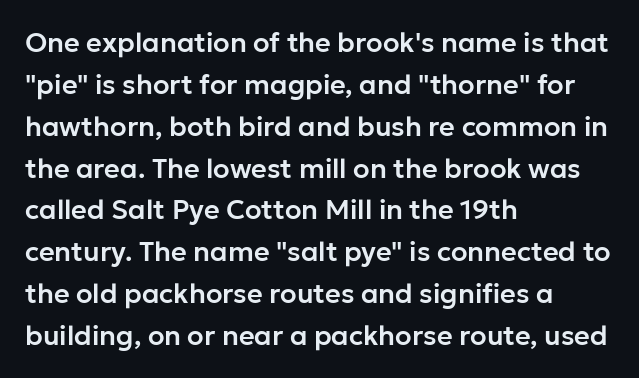
The image shows 27 px text type, upright; set left-aligned, normal line spacing (1.55x), normal letter spacing, not underlined.
